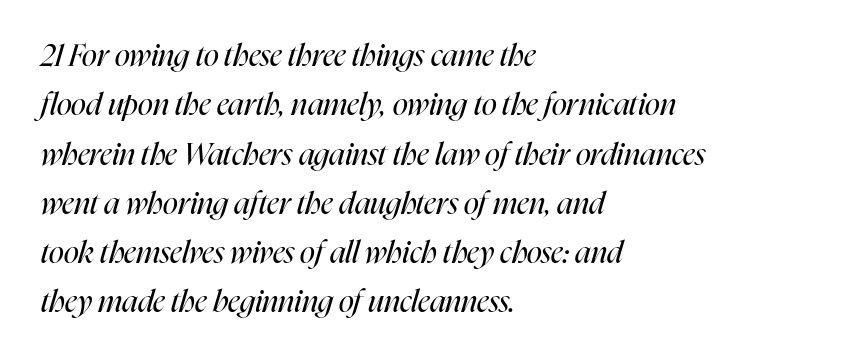
Q: Is the text bold? A: No.
Q: Is the text italic (slanted)? A: Yes, it leans right by about 16 degrees.
Q: Is the text underlined? A: No.
Q: How is the paragraph aligned? A: Left-aligned.
Q: Is the spacing between letters normal or unusually wide? A: Normal.
Q: Is the spacing between lines tight, normal or loose? A: Normal.
Q: Width (condensed, normal, or wide)? A: Condensed.
Q: Stroke contrast? A: High.
Q: x-height? A: Medium.
Q: Monospaced? A: No.
